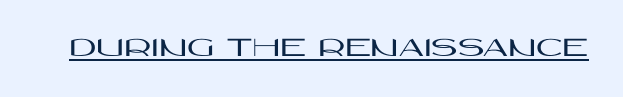
The image shows 29 px wide sans-serif type, upright; set normal letter spacing, underlined; high stroke contrast and a large x-height.
